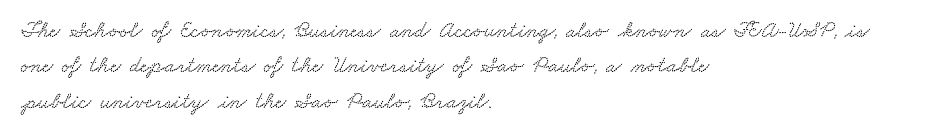
Alignment: flush left. What's the leading like? Ordinary, nothing unusual. The gaps between neighbouring characters are ordinary and unremarkable. Plain, unruled lines of type.
